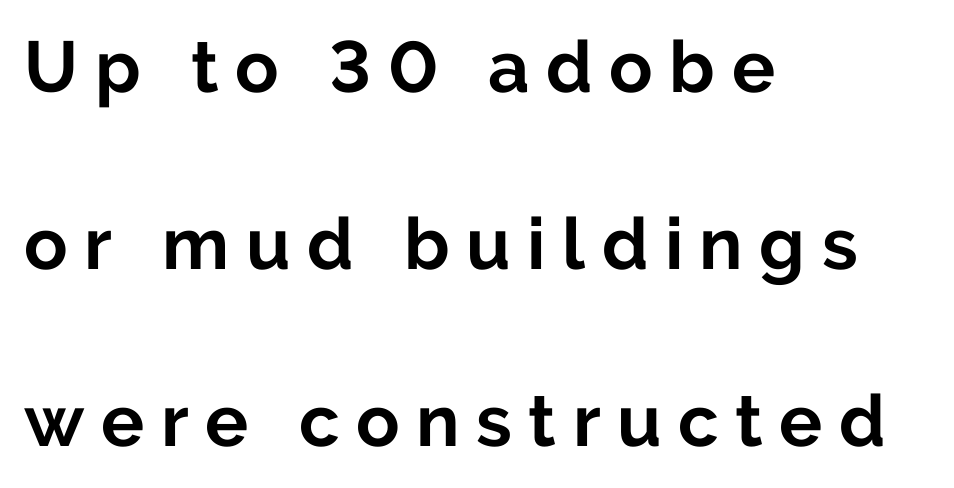
The words here are not underlined. Rows of type keep a wide berth in the vertical direction. Posture: upright roman. The characters look thick and weighty, a clear bold. The passage is arranged the way most books set body copy — flush left. Students, note that the glyphs here are deliberately spaced far apart.
